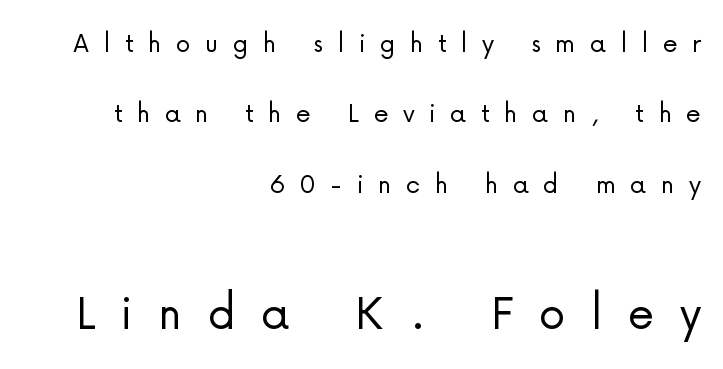
This is sans-serif lettering, the kind often seen on screens and signage. Scale increases going downward across the two blocks. Rule under the text: the space is simply empty. Notice how the passage keeps a crisp vertical edge on the right only. Unbolded letterforms with no extra heft.
